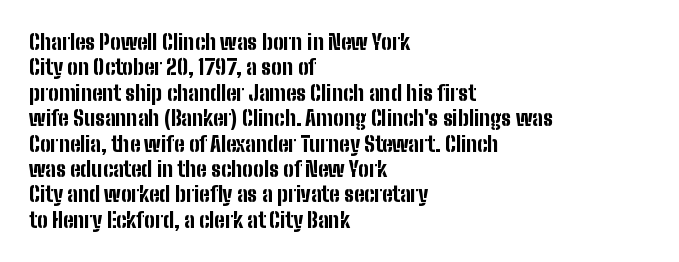
{"italic": "no", "bold": "yes", "underline": "no", "align": "left", "line_spacing_ratio": 1.21, "letter_spacing": "normal", "letter_spacing_em": 0.0, "glyph_px": 21}
